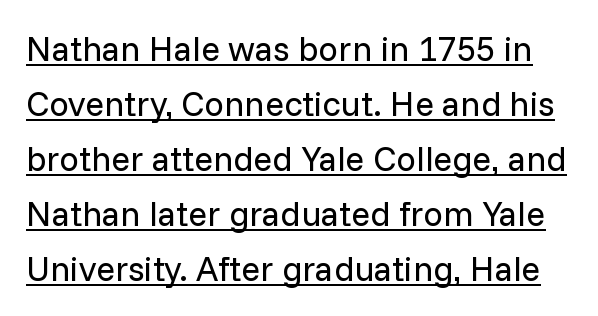
Q: Is the text bold? A: No.
Q: Is the text italic (slanted)? A: No, it is upright.
Q: Is the typeface a serif or a sans-serif typeface? A: Sans-serif.
Q: Is the text underlined? A: Yes.
Q: Is the spacing between letters normal or unusually wide? A: Normal.
Q: Is the spacing between lines tight, normal or loose? A: Normal.
Q: Width (condensed, normal, or wide)? A: Normal.
Q: Stroke contrast? A: Low.
Q: x-height? A: Medium.
Q: Monospaced? A: No.
